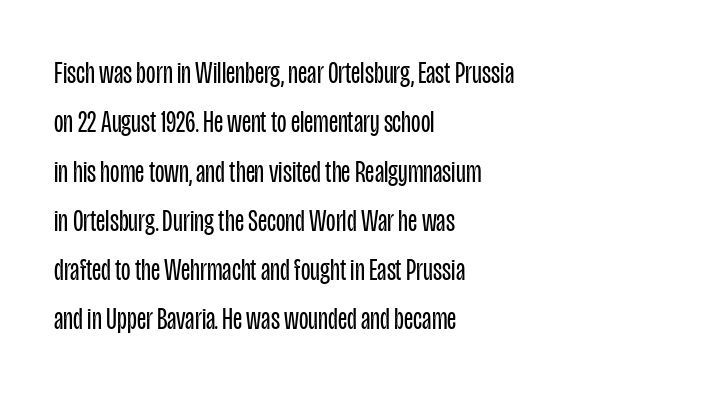
Q: Is the text bold? A: No.
Q: Is the text italic (slanted)? A: No, it is upright.
Q: Is the typeface a serif or a sans-serif typeface? A: Sans-serif.
Q: Is the text underlined? A: No.
Q: How is the paragraph aligned? A: Left-aligned.
Q: Is the spacing between letters normal or unusually wide? A: Normal.
Q: Is the spacing between lines tight, normal or loose? A: Normal.
Q: Width (condensed, normal, or wide)? A: Condensed.
Q: Stroke contrast? A: Low.
Q: x-height? A: Large.
Q: Monospaced? A: No.
